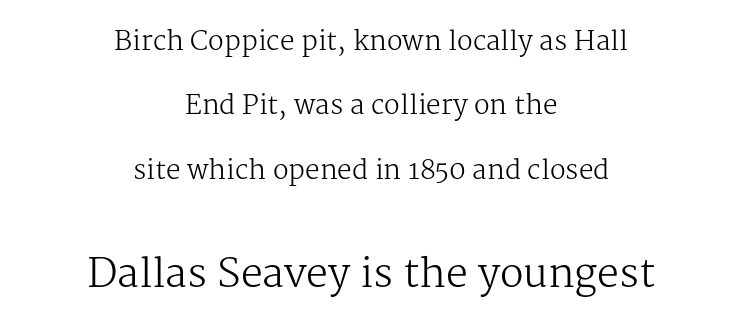
The image shows 39 px regular-weight serif type, upright; set centered, loose line spacing (2.48x), normal letter spacing, not underlined; the second (bottom) block is 1.5x larger; medium stroke contrast and a medium x-height.
